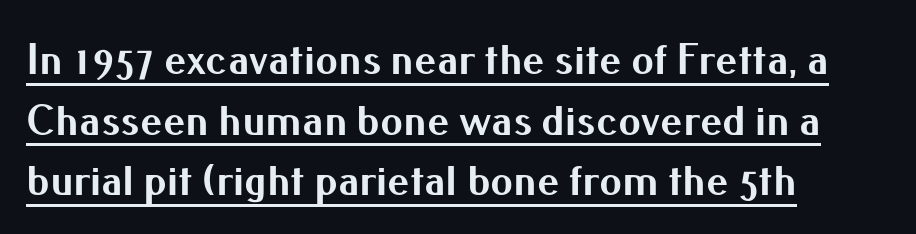
The image shows 45 px bold sans-serif type, upright; set left-aligned, normal line spacing (1.35x), normal letter spacing, underlined; medium stroke contrast and a small x-height.
